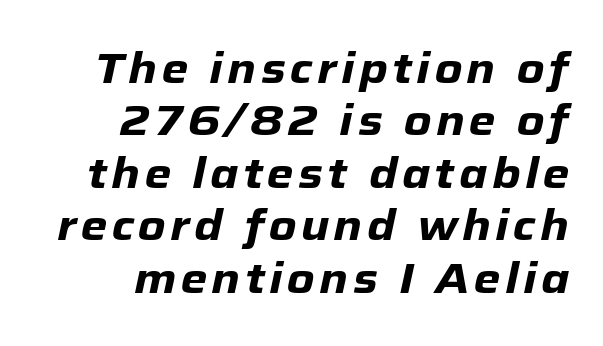
Q: Is the text bold? A: Yes.
Q: Is the text italic (slanted)? A: Yes, it leans right by about 12 degrees.
Q: Is the text underlined? A: No.
Q: How is the paragraph aligned? A: Right-aligned.
Q: Width (condensed, normal, or wide)? A: Normal.
Q: Stroke contrast? A: Low.
Q: x-height? A: Medium.
Q: Monospaced? A: No.
